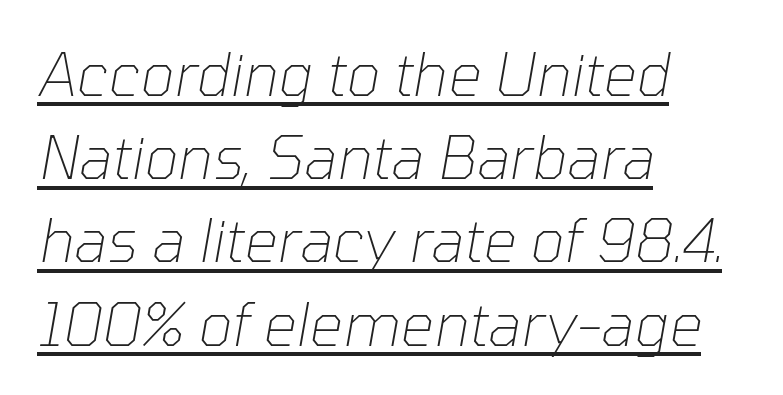
The image shows 59 px thin type, italic (leaning right); set left-aligned, normal line spacing (1.41x), normal letter spacing, underlined; low stroke contrast and a medium x-height.
